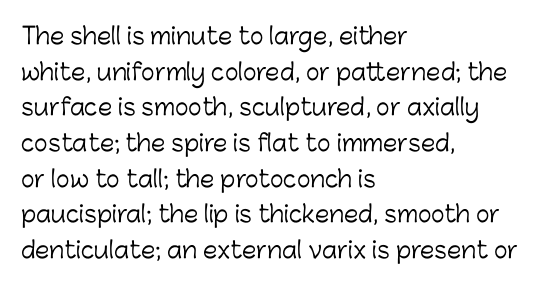
Baseline-to-baseline distance is the conventional proportion of letter height. The passage is arranged the way most books set body copy — flush left. The glyphs are unaccompanied by any horizontal stroke below them. The gaps between neighbouring characters are ordinary and unremarkable.
